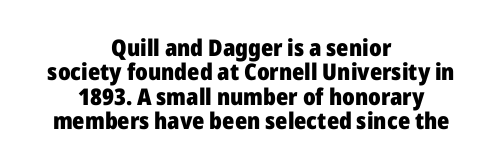
{"italic": "no", "bold": "yes", "underline": "no", "align": "center", "line_spacing": "tight", "line_spacing_ratio": 1.06, "letter_spacing": "normal", "letter_spacing_em": 0.0, "glyph_px": 23}
